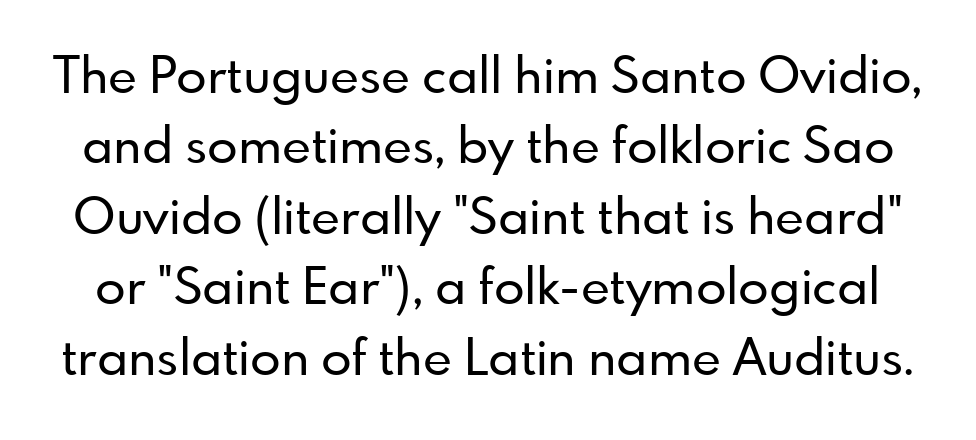
The image shows 50 px sans-serif type, upright; set normal line spacing (1.41x), normal letter spacing, not underlined; low stroke contrast and a small x-height.
